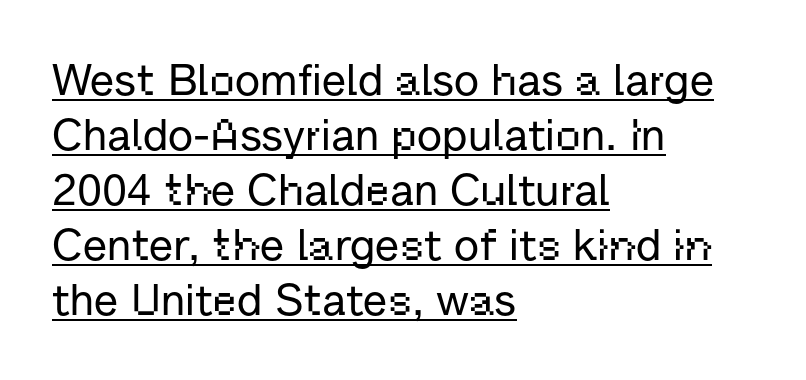
{"serif": "no", "italic": "no", "width": "normal", "stroke_contrast": "low", "x_height": "medium", "monospaced": "no", "underline": "yes", "align": "left", "line_spacing": "normal", "line_spacing_ratio": 1.25, "letter_spacing": "normal", "letter_spacing_em": 0.0, "glyph_px": 44}
